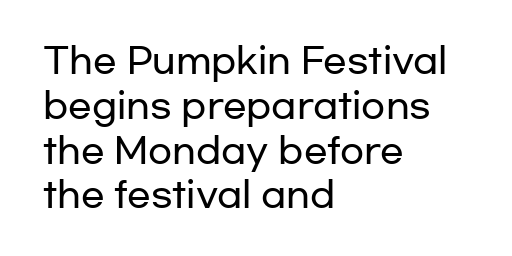
The image shows 35 px wide sans-serif type, upright; set left-aligned, normal line spacing (1.28x), normal letter spacing, not underlined; low stroke contrast and a medium x-height.
